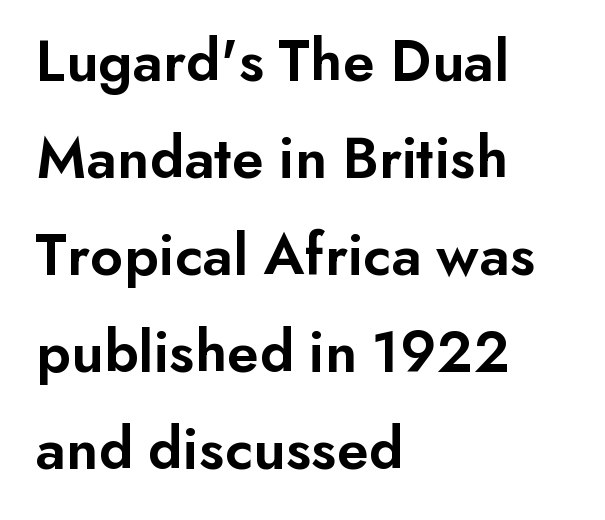
{"serif": "no", "italic": "no", "bold": "semi", "weight": "semibold", "width": "normal", "stroke_contrast": "low", "x_height": "small", "monospaced": "no", "underline": "no", "align": "left", "line_spacing": "normal", "line_spacing_ratio": 1.59, "letter_spacing": "normal", "letter_spacing_em": 0.0, "glyph_px": 61}
